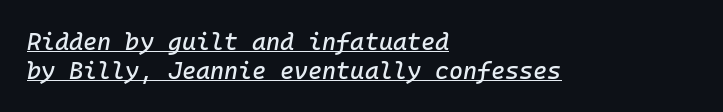
There's an unmistakable incline to the writing here. Short and long lines alike share a common starting point at left. Emphasis is given by a line drawn under the lettering. The face used here is rendered with its standard letterfit.
